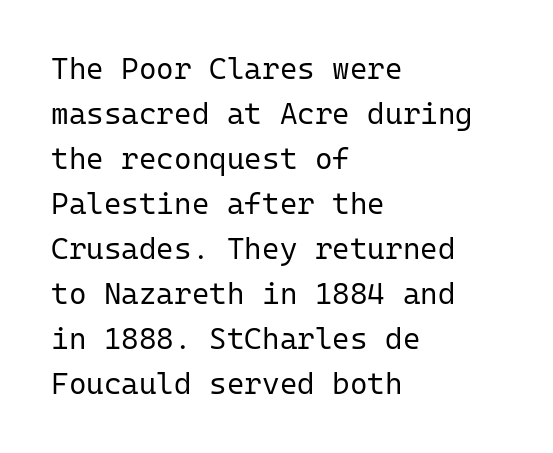
{"serif": "no", "italic": "no", "bold": "no", "weight": "regular", "width": "normal", "stroke_contrast": "low", "x_height": "medium", "monospaced": "yes", "underline": "no", "align": "left", "line_spacing": "normal", "line_spacing_ratio": 1.5, "letter_spacing": "normal", "letter_spacing_em": 0.0, "glyph_px": 30}
